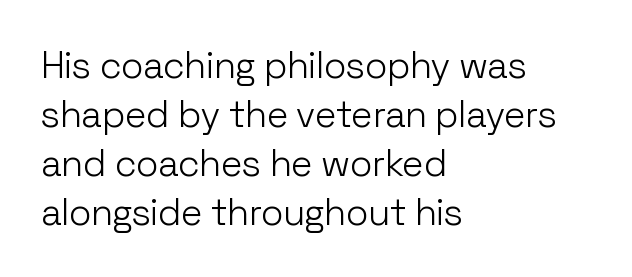
The image shows 37 px light sans-serif type, upright; set left-aligned, normal line spacing (1.32x), normal letter spacing, not underlined; low stroke contrast and a medium x-height.
